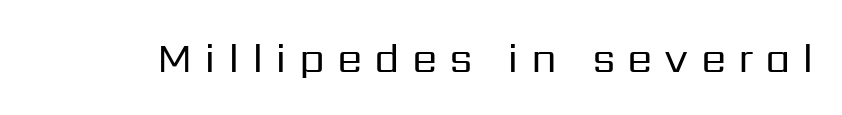
{"serif": "no", "italic": "no", "bold": "no", "weight": "regular", "width": "normal", "stroke_contrast": "low", "x_height": "medium", "monospaced": "no", "underline": "no", "letter_spacing": "wide", "letter_spacing_em": 0.29, "glyph_px": 41}
